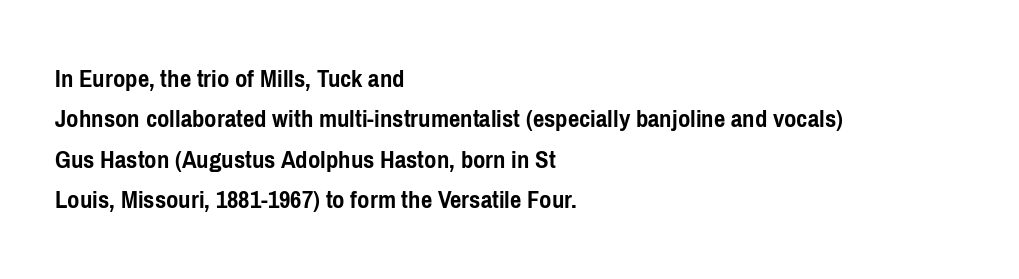
The image shows 27 px bold type, upright; set left-aligned, normal line spacing (1.5x), normal letter spacing, not underlined.
